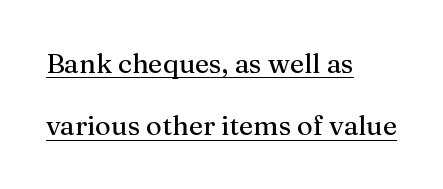
The image shows 27 px text type, upright; set left-aligned, loose line spacing (2.31x), normal letter spacing, underlined.
